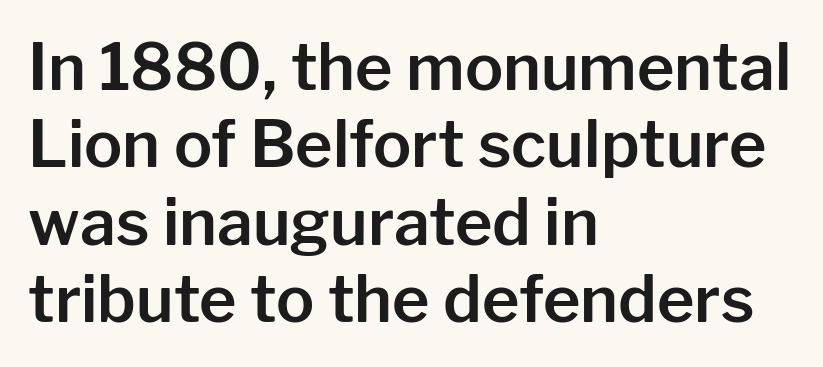
Grotesque or geometric, the face here clearly has no serifs. Line beginnings align vertically; line endings do not. The specimen reads as upright at a glance. The horizontal fit of the characters is conventional and even. Varying glyph widths throughout — classic text-font behaviour.
